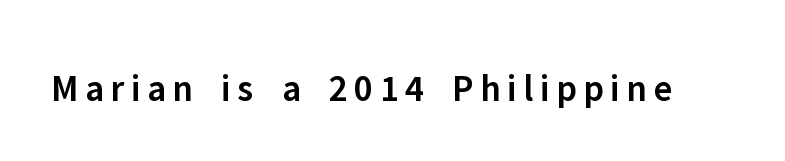
{"serif": "no", "italic": "no", "bold": "semi", "weight": "semibold", "width": "normal", "stroke_contrast": "low", "x_height": "medium", "monospaced": "no", "underline": "no", "glyph_px": 38}
